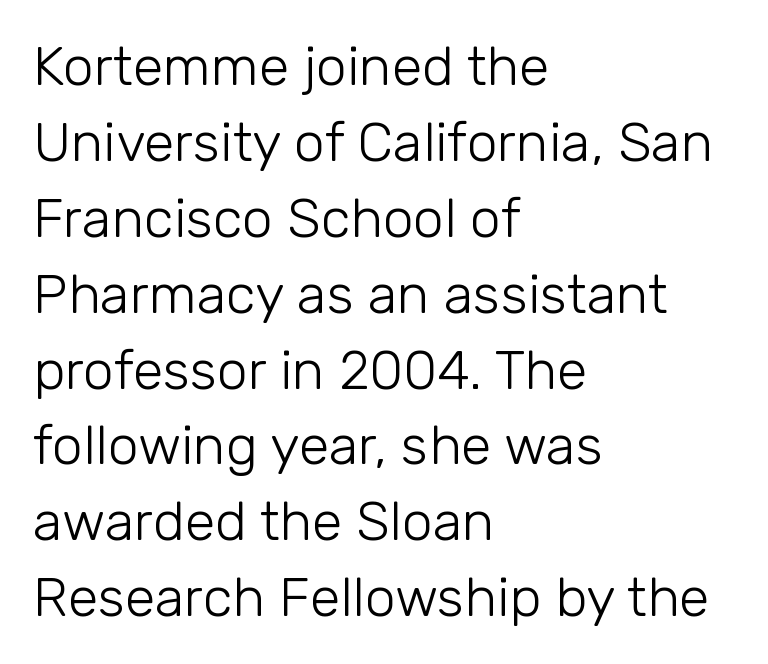
The image shows 55 px light sans-serif type, upright; set left-aligned, normal line spacing (1.38x), normal letter spacing, not underlined; low stroke contrast and a medium x-height.
